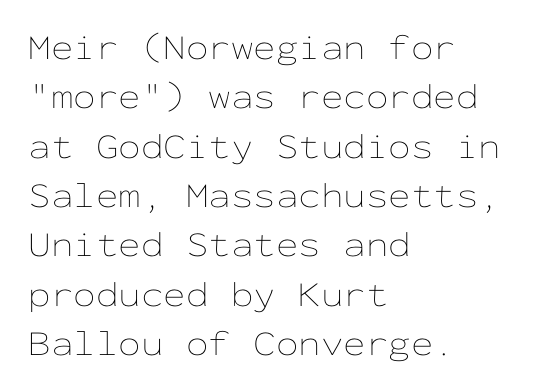
{"italic": "no", "bold": "no", "weight": "thin", "width": "wide", "stroke_contrast": "low", "x_height": "medium", "monospaced": "yes", "underline": "no", "align": "left", "line_spacing": "normal", "line_spacing_ratio": 1.37, "letter_spacing": "normal", "letter_spacing_em": 0.0, "glyph_px": 36}
